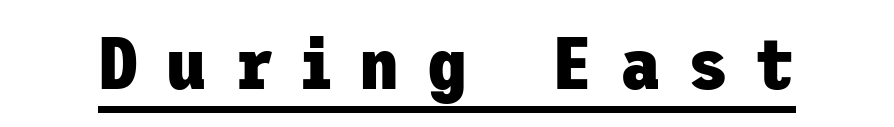
The image shows 73 px heavy sans-serif type, upright; set unusually wide letter spacing (+0.38 em), underlined; low stroke contrast and a medium x-height.
